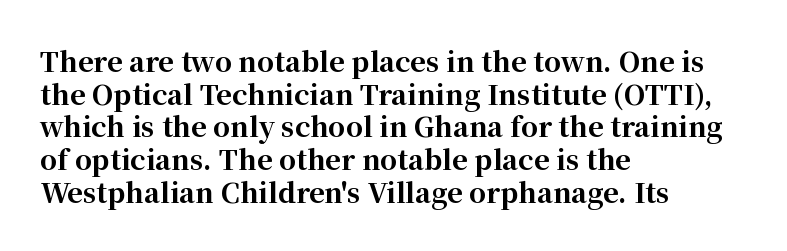
The image shows 27 px bold type, upright; set left-aligned, line spacing 1.21x, normal letter spacing, not underlined.
